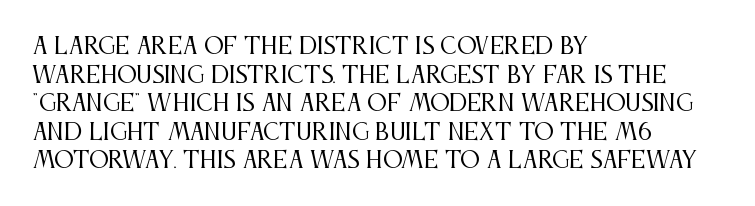
{"italic": "no", "bold": "no", "underline": "no", "align": "left", "line_spacing": "normal", "line_spacing_ratio": 1.3, "letter_spacing": "normal", "letter_spacing_em": 0.0, "glyph_px": 22}
